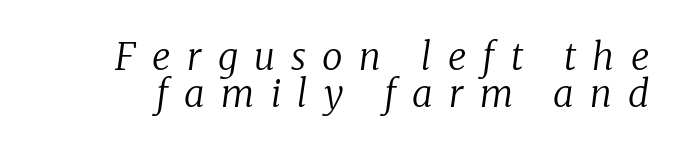
Beneath every word, the page is bare. Inter-character spacing is expanded well beyond the font's built-in metrics. This sample trades vertical openness for compactness between lines. Each letter keeps its own natural width here, so spacing adapts to shape.
